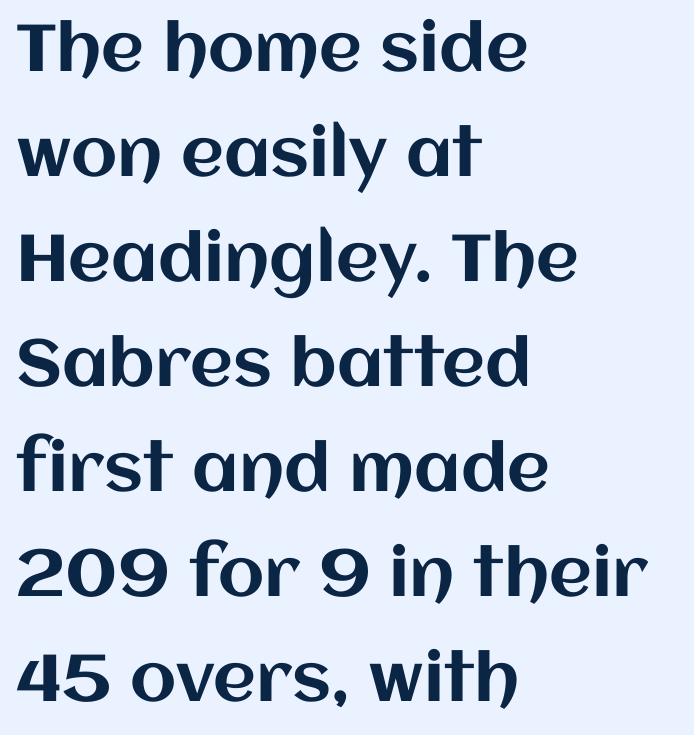
{"italic": "no", "width": "normal", "stroke_contrast": "medium", "x_height": "large", "monospaced": "no", "underline": "no", "align": "left", "line_spacing": "normal", "line_spacing_ratio": 1.59, "letter_spacing": "normal", "letter_spacing_em": 0.0, "glyph_px": 66}
